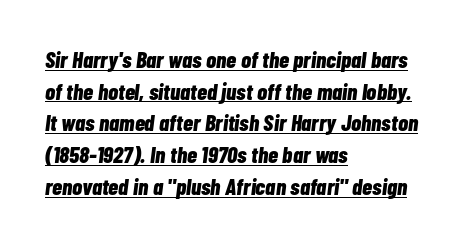
This block has exactly the height ordinary leading produces. Caption: lettering with a line underneath. This sample uses plain, unmodified letter spacing. Typeset ragged right — the left edge is the straight one.
